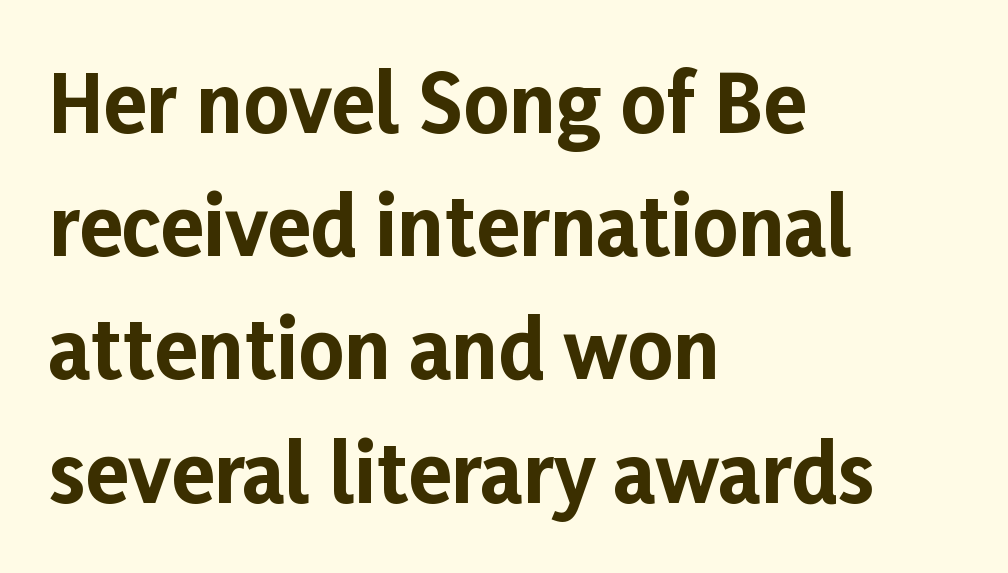
{"serif": "no", "italic": "no", "bold": "yes", "weight": "bold", "width": "normal", "stroke_contrast": "low", "x_height": "medium", "monospaced": "no", "underline": "no", "align": "left", "line_spacing": "normal", "line_spacing_ratio": 1.56, "letter_spacing": "normal", "letter_spacing_em": 0.0, "glyph_px": 79}
